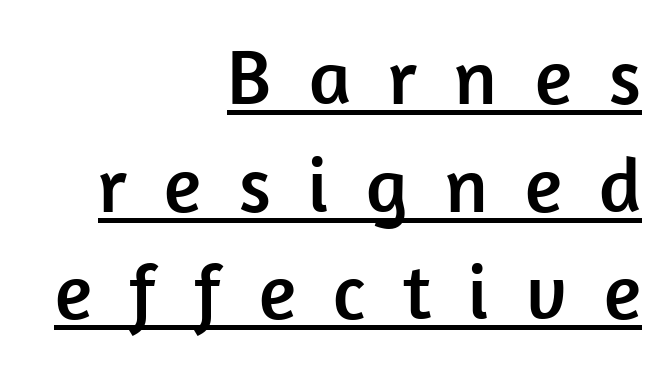
Q: Is the text italic (slanted)? A: No, it is upright.
Q: Is the typeface a serif or a sans-serif typeface? A: Sans-serif.
Q: Is the text underlined? A: Yes.
Q: How is the paragraph aligned? A: Right-aligned.
Q: Is the spacing between letters normal or unusually wide? A: Unusually wide.
Q: Is the spacing between lines tight, normal or loose? A: Normal.
Q: Width (condensed, normal, or wide)? A: Normal.
Q: Stroke contrast? A: Low.
Q: x-height? A: Medium.
Q: Monospaced? A: No.
